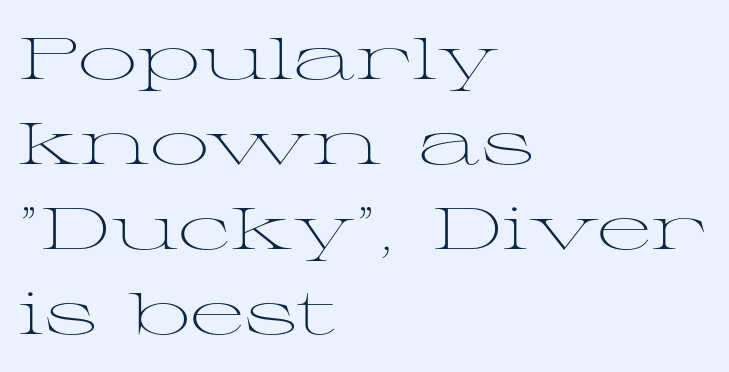
Q: Is the text bold? A: No.
Q: Is the text italic (slanted)? A: No, it is upright.
Q: Is the typeface a serif or a sans-serif typeface? A: Serif.
Q: Is the text underlined? A: No.
Q: How is the paragraph aligned? A: Left-aligned.
Q: Is the spacing between letters normal or unusually wide? A: Normal.
Q: Is the spacing between lines tight, normal or loose? A: Normal.
Q: Width (condensed, normal, or wide)? A: Wide.
Q: Stroke contrast? A: Medium.
Q: x-height? A: Medium.
Q: Monospaced? A: No.
